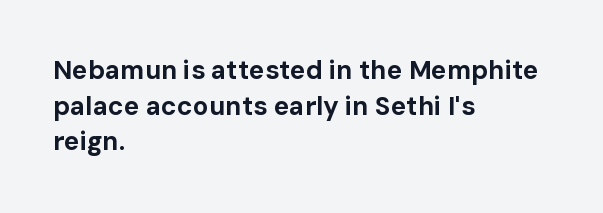
The image shows 26 px bold type, upright; set left-aligned, normal line spacing (1.37x), normal letter spacing, not underlined.
